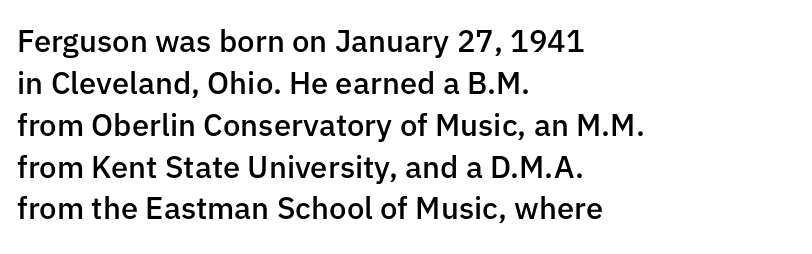
{"serif": "no", "italic": "no", "bold": "semi", "weight": "semibold", "width": "normal", "stroke_contrast": "low", "x_height": "medium", "monospaced": "no", "underline": "no", "align": "left", "line_spacing": "normal", "line_spacing_ratio": 1.35, "letter_spacing": "normal", "letter_spacing_em": 0.0, "glyph_px": 31}
